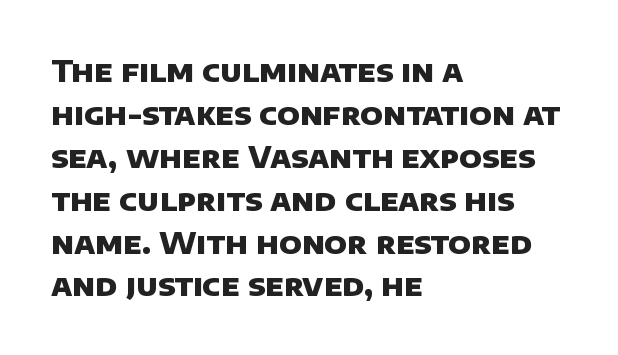
{"serif": "no", "bold": "yes", "weight": "heavy", "width": "normal", "stroke_contrast": "low", "x_height": "large", "monospaced": "no", "underline": "no", "align": "left", "line_spacing": "normal", "line_spacing_ratio": 1.43, "letter_spacing": "normal", "letter_spacing_em": 0.0, "glyph_px": 30}
